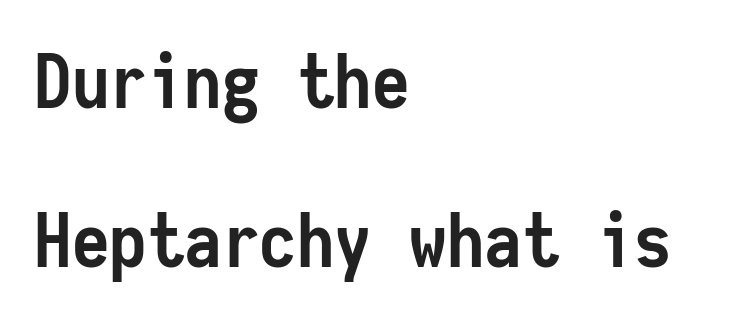
The image shows 75 px semibold, condensed sans-serif type, upright, monospaced; set left-aligned, loose line spacing (2.12x), normal letter spacing, not underlined; low stroke contrast and a medium x-height.
